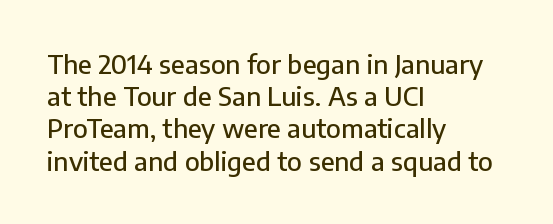
Q: Is the text italic (slanted)? A: No, it is upright.
Q: Is the text underlined? A: No.
Q: How is the paragraph aligned? A: Left-aligned.
Q: Is the spacing between letters normal or unusually wide? A: Normal.
